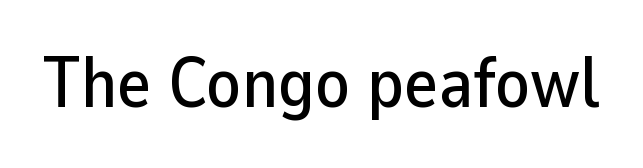
{"serif": "no", "italic": "no", "width": "normal", "stroke_contrast": "low", "x_height": "medium", "monospaced": "no", "underline": "no", "letter_spacing": "normal", "letter_spacing_em": 0.0, "glyph_px": 71}
